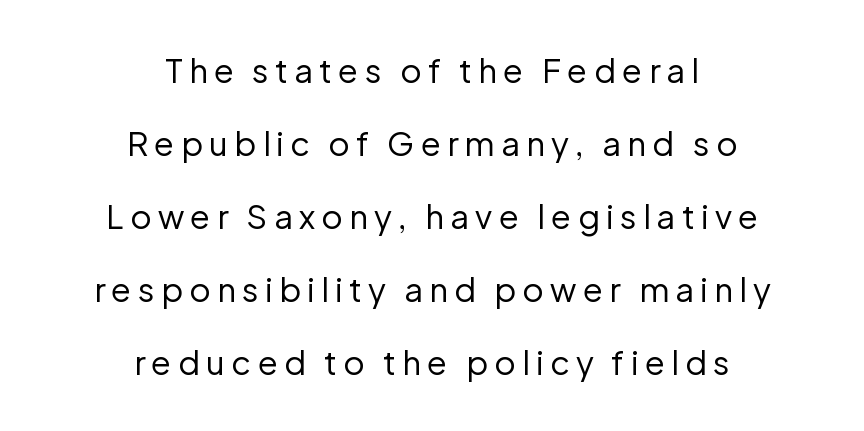
Q: Is the text bold? A: No.
Q: Is the text italic (slanted)? A: No, it is upright.
Q: Is the typeface a serif or a sans-serif typeface? A: Sans-serif.
Q: Is the text underlined? A: No.
Q: How is the paragraph aligned? A: Centered.
Q: Is the spacing between lines tight, normal or loose? A: Loose.
Q: Width (condensed, normal, or wide)? A: Normal.
Q: Stroke contrast? A: Low.
Q: x-height? A: Medium.
Q: Monospaced? A: No.
